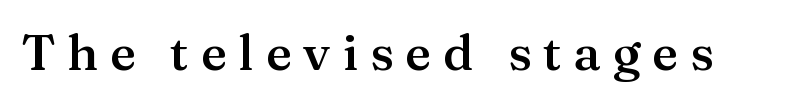
Q: Is the text bold? A: Semi-bold.
Q: Is the text italic (slanted)? A: No, it is upright.
Q: Is the typeface a serif or a sans-serif typeface? A: Serif.
Q: Is the text underlined? A: No.
Q: Is the spacing between letters normal or unusually wide? A: Unusually wide.
Q: Width (condensed, normal, or wide)? A: Normal.
Q: Stroke contrast? A: Medium.
Q: x-height? A: Medium.
Q: Monospaced? A: No.
